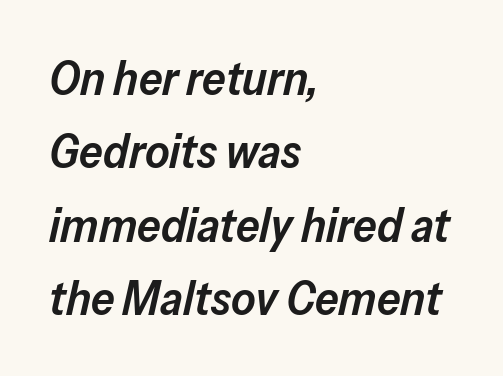
The image shows 47 px semibold type, italic (leaning right); set left-aligned, normal line spacing (1.56x), normal letter spacing, not underlined; low stroke contrast and a medium x-height.
